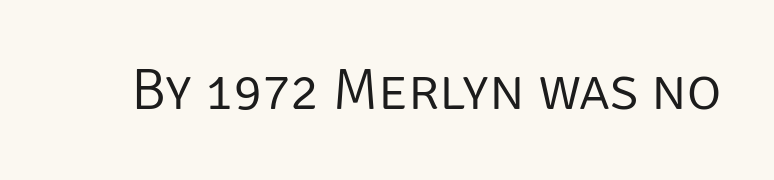
The image shows 59 px light sans-serif type, upright; set normal letter spacing, not underlined; low stroke contrast and a large x-height.
